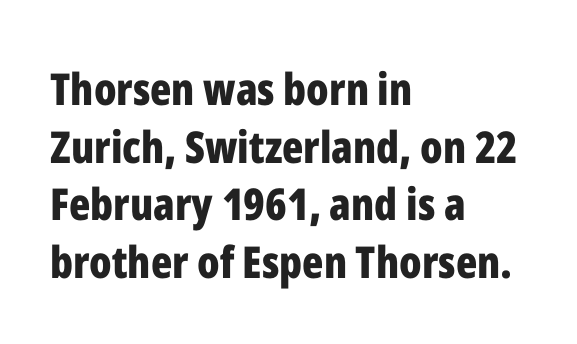
Q: Is the text bold? A: Yes.
Q: Is the text italic (slanted)? A: No, it is upright.
Q: Is the typeface a serif or a sans-serif typeface? A: Sans-serif.
Q: Is the text underlined? A: No.
Q: How is the paragraph aligned? A: Left-aligned.
Q: Is the spacing between letters normal or unusually wide? A: Normal.
Q: Is the spacing between lines tight, normal or loose? A: Normal.
Q: Width (condensed, normal, or wide)? A: Condensed.
Q: Stroke contrast? A: Low.
Q: x-height? A: Medium.
Q: Monospaced? A: No.
